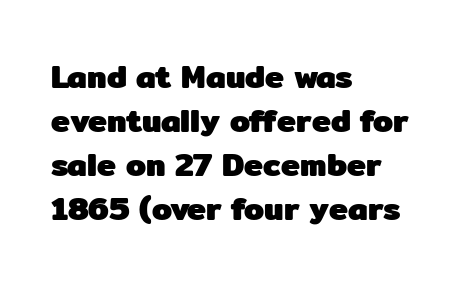
Nobody drew a line under any word here. You could call the tracking neutral — neither tight nor loose. Typographic density is high because the face is bold. Here the designer chose a conventional face with non-uniform glyph widths. Is there much room between lines? A standard amount, neither cramped nor airy. The face used here is a sans, in the tradition of grotesques and geometrics.
